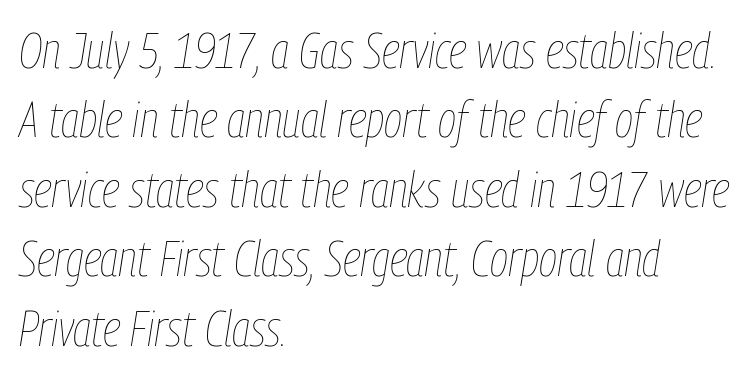
Does the leading feel generous? No, just average. Does extra space separate the letters? No, they use regular spacing. Character widths vary here, with narrow letters taking less room than wide ones. The weight tops out at a normal text grade. The specimen reads as italic at a glance.
